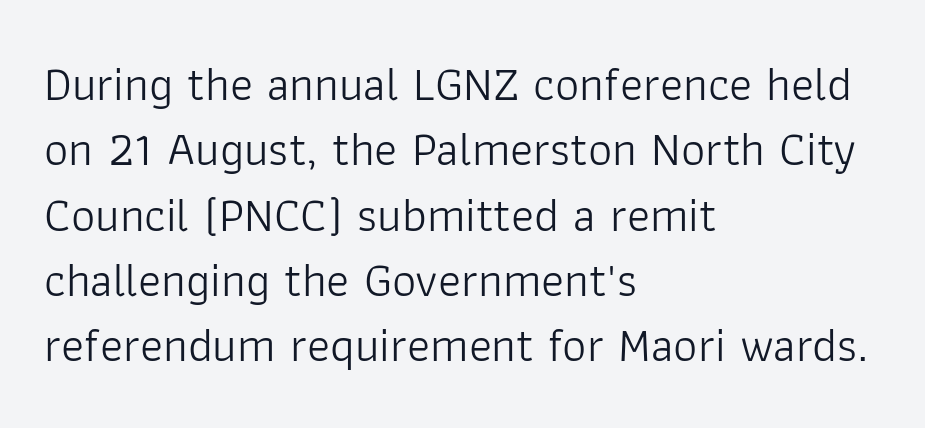
The image shows 48 px light sans-serif type, upright; set left-aligned, normal line spacing (1.36x), normal letter spacing, not underlined; low stroke contrast and a medium x-height.
